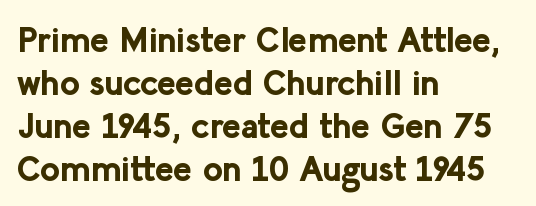
The image shows 35 px bold sans-serif type, upright; set left-aligned, line spacing 1.23x, normal letter spacing, not underlined; low stroke contrast and a medium x-height.
